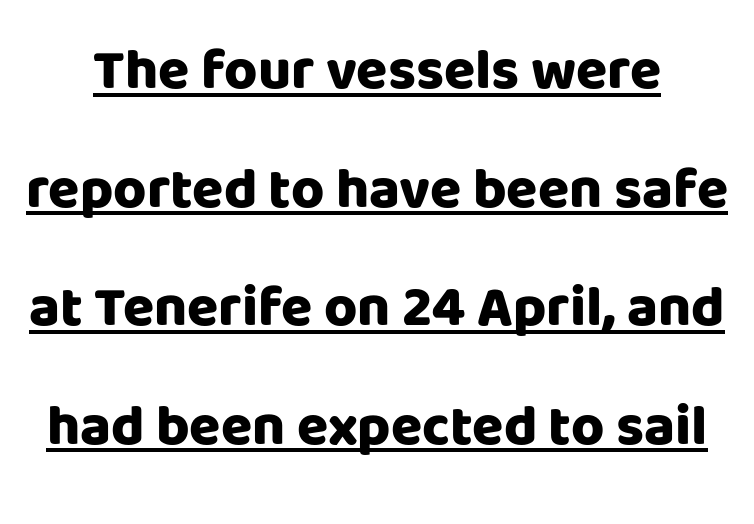
The image shows 57 px heavy sans-serif type, upright; set loose line spacing (2.08x), normal letter spacing, underlined; low stroke contrast and a large x-height.
